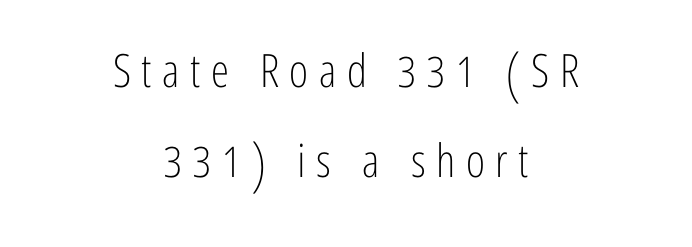
{"serif": "no", "italic": "no", "bold": "no", "weight": "light", "width": "condensed", "stroke_contrast": "low", "x_height": "medium", "monospaced": "no", "underline": "no", "align": "center", "line_spacing": "loose", "line_spacing_ratio": 1.95, "letter_spacing": "wide", "letter_spacing_em": 0.23, "glyph_px": 46}
